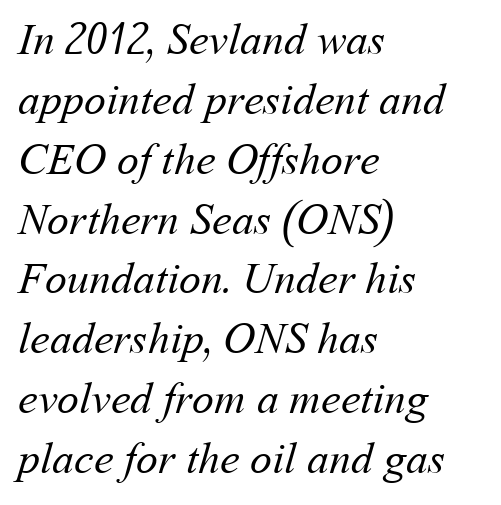
Summary of weight: not heavy and not bold. The typesetter chose a ragged-right arrangement here. Nothing unusual about the tracking: characters are spaced as the font intends. Rule under the text: the space is simply empty. Rows of type keep a routine distance in the vertical direction.
